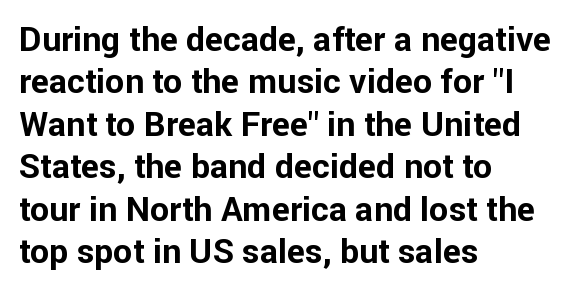
Q: Is the text bold? A: Yes.
Q: Is the text italic (slanted)? A: No, it is upright.
Q: Is the typeface a serif or a sans-serif typeface? A: Sans-serif.
Q: Is the text underlined? A: No.
Q: How is the paragraph aligned? A: Left-aligned.
Q: Is the spacing between letters normal or unusually wide? A: Normal.
Q: Is the spacing between lines tight, normal or loose? A: Normal.
Q: Width (condensed, normal, or wide)? A: Normal.
Q: Stroke contrast? A: Low.
Q: x-height? A: Medium.
Q: Monospaced? A: No.
